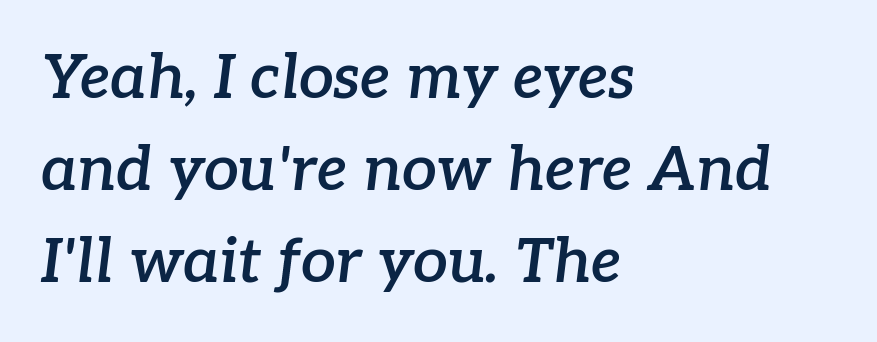
The image shows 62 px semibold serif type, italic (leaning right); set left-aligned, normal line spacing (1.48x), normal letter spacing, not underlined; low stroke contrast and a medium x-height.
